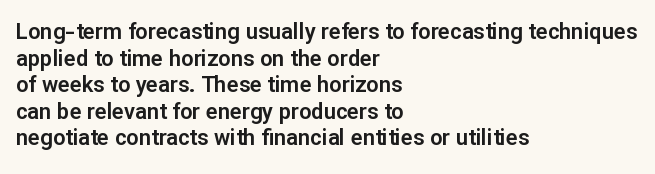
Q: Is the text italic (slanted)? A: No, it is upright.
Q: Is the text underlined? A: No.
Q: How is the paragraph aligned? A: Left-aligned.
Q: Is the spacing between letters normal or unusually wide? A: Normal.
